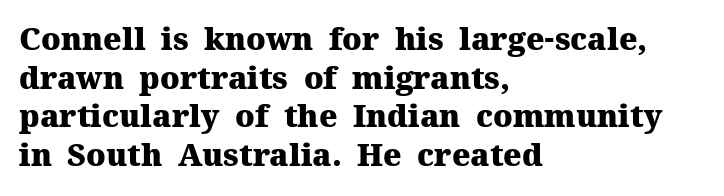
{"serif": "yes", "italic": "no", "bold": "yes", "weight": "heavy", "width": "normal", "stroke_contrast": "medium", "x_height": "medium", "monospaced": "no", "underline": "no", "align": "left", "line_spacing": "normal", "line_spacing_ratio": 1.25, "letter_spacing": "normal", "letter_spacing_em": 0.0, "glyph_px": 31}
